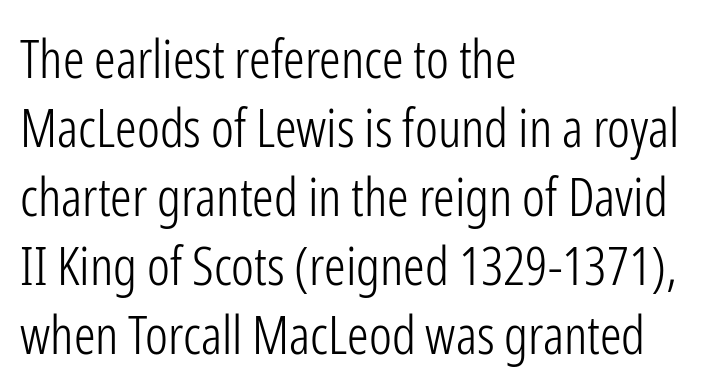
{"serif": "no", "italic": "no", "bold": "no", "weight": "light", "width": "condensed", "stroke_contrast": "low", "x_height": "medium", "monospaced": "no", "underline": "no", "align": "left", "line_spacing": "normal", "line_spacing_ratio": 1.28, "letter_spacing": "normal", "letter_spacing_em": 0.0, "glyph_px": 54}
